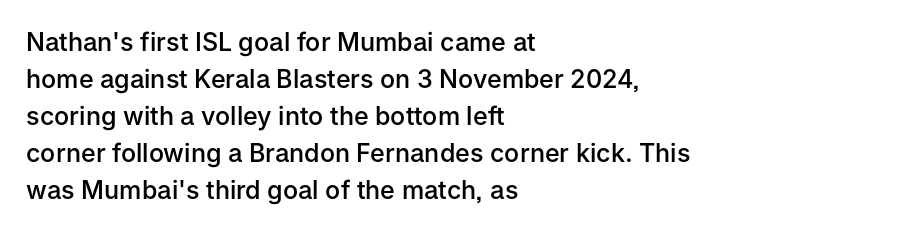
{"italic": "no", "bold": "semi", "underline": "no", "align": "left", "line_spacing": "normal", "line_spacing_ratio": 1.48, "letter_spacing": "normal", "letter_spacing_em": 0.0, "glyph_px": 25}
